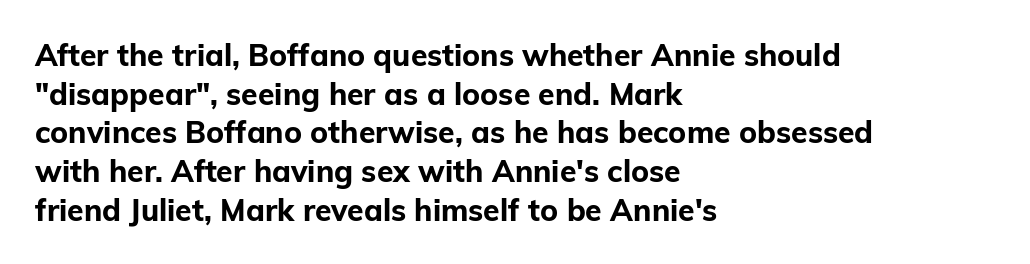
Q: Is the text bold? A: Yes.
Q: Is the text italic (slanted)? A: No, it is upright.
Q: Is the typeface a serif or a sans-serif typeface? A: Sans-serif.
Q: Is the text underlined? A: No.
Q: How is the paragraph aligned? A: Left-aligned.
Q: Is the spacing between letters normal or unusually wide? A: Normal.
Q: Is the spacing between lines tight, normal or loose? A: Normal.
Q: Width (condensed, normal, or wide)? A: Normal.
Q: Stroke contrast? A: Low.
Q: x-height? A: Medium.
Q: Monospaced? A: No.
